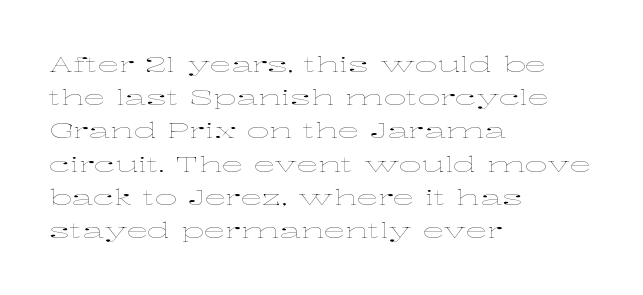
The image shows 22 px text type, upright; set left-aligned, normal line spacing (1.51x), normal letter spacing, not underlined.
